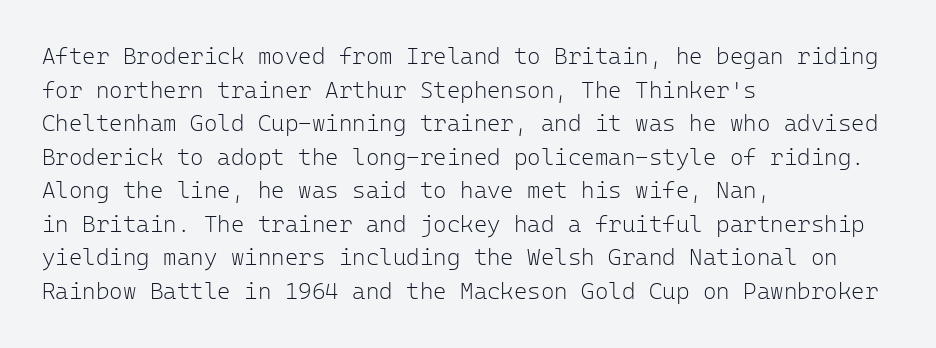
Q: Is the text bold? A: No.
Q: Is the text italic (slanted)? A: No, it is upright.
Q: Is the text underlined? A: No.
Q: How is the paragraph aligned? A: Left-aligned.
Q: Is the spacing between letters normal or unusually wide? A: Normal.
Q: Is the spacing between lines tight, normal or loose? A: Normal.
